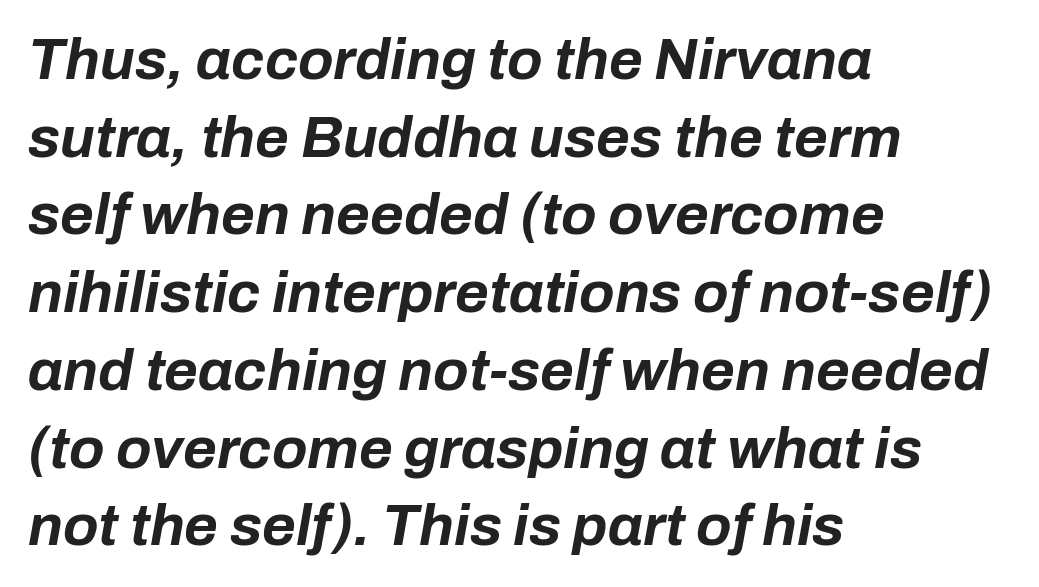
The image shows 58 px bold type, italic (leaning right); set left-aligned, normal line spacing (1.34x), normal letter spacing, not underlined; low stroke contrast and a medium x-height.
